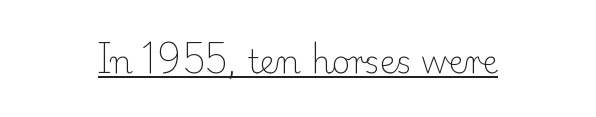
Caption: lettering with a line underneath. A roman cut, with each character standing at attention. This rendering employs a face with finishing strokes, i.e., a serif. Letter spacing: default.
